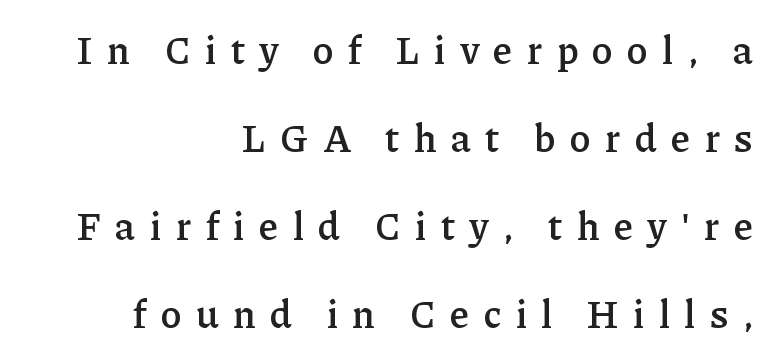
The image shows 39 px semibold serif type, upright; set right-aligned, loose line spacing (2.26x), unusually wide letter spacing (+0.37 em), not underlined; low stroke contrast and a medium x-height.
